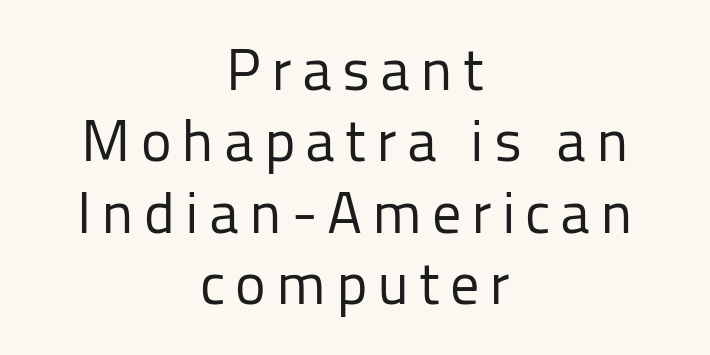
The image shows 58 px regular-weight sans-serif type, upright; set centered, line spacing 1.23x, not underlined; low stroke contrast and a medium x-height.
